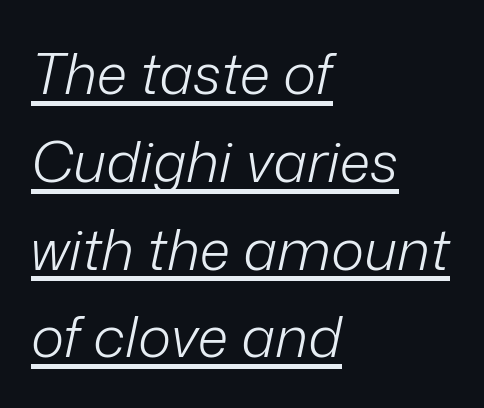
Q: Is the text bold? A: No.
Q: Is the text italic (slanted)? A: Yes, it leans right by about 12 degrees.
Q: Is the text underlined? A: Yes.
Q: How is the paragraph aligned? A: Left-aligned.
Q: Is the spacing between letters normal or unusually wide? A: Normal.
Q: Is the spacing between lines tight, normal or loose? A: Normal.
Q: Width (condensed, normal, or wide)? A: Normal.
Q: Stroke contrast? A: Low.
Q: x-height? A: Medium.
Q: Monospaced? A: No.
